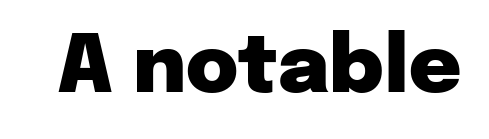
Q: Is the text bold? A: Yes.
Q: Is the text italic (slanted)? A: No, it is upright.
Q: Is the typeface a serif or a sans-serif typeface? A: Sans-serif.
Q: Is the text underlined? A: No.
Q: Is the spacing between letters normal or unusually wide? A: Normal.
Q: Width (condensed, normal, or wide)? A: Normal.
Q: Stroke contrast? A: Low.
Q: x-height? A: Medium.
Q: Monospaced? A: No.
